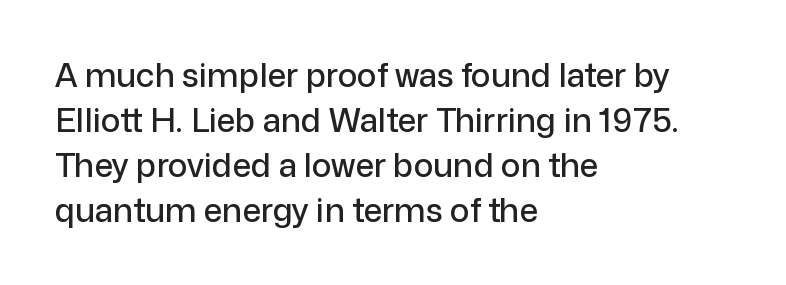
Q: Is the text italic (slanted)? A: No, it is upright.
Q: Is the typeface a serif or a sans-serif typeface? A: Sans-serif.
Q: Is the text underlined? A: No.
Q: How is the paragraph aligned? A: Left-aligned.
Q: Is the spacing between letters normal or unusually wide? A: Normal.
Q: Is the spacing between lines tight, normal or loose? A: Normal.
Q: Width (condensed, normal, or wide)? A: Normal.
Q: Stroke contrast? A: Low.
Q: x-height? A: Medium.
Q: Monospaced? A: No.
